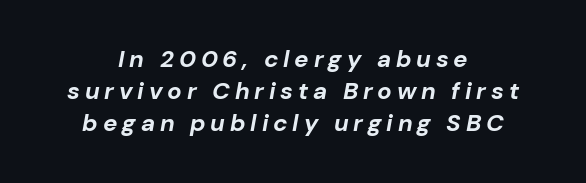
{"italic": "yes", "lean": "right", "slant_degrees": 10, "bold": "yes", "underline": "no", "align": "center", "line_spacing": "normal", "line_spacing_ratio": 1.34, "letter_spacing": "wide", "letter_spacing_em": 0.2, "glyph_px": 24}
